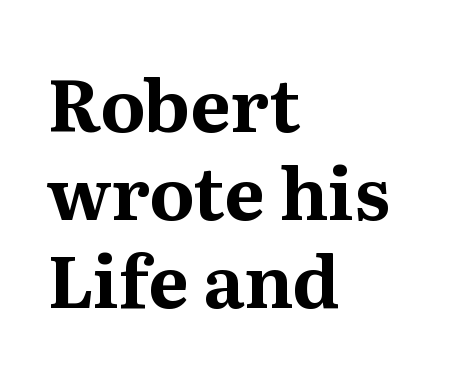
The image shows 72 px bold serif type, upright; set left-aligned, line spacing 1.22x, normal letter spacing, not underlined; medium stroke contrast and a medium x-height.
